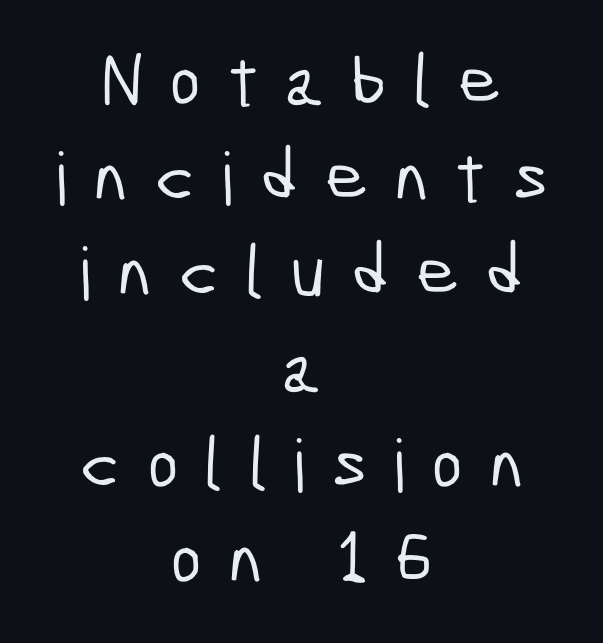
{"serif": "no", "width": "condensed", "stroke_contrast": "low", "x_height": "medium", "monospaced": "no", "underline": "no", "align": "center", "line_spacing": "normal", "line_spacing_ratio": 1.31, "letter_spacing": "wide", "letter_spacing_em": 0.37, "glyph_px": 73}
